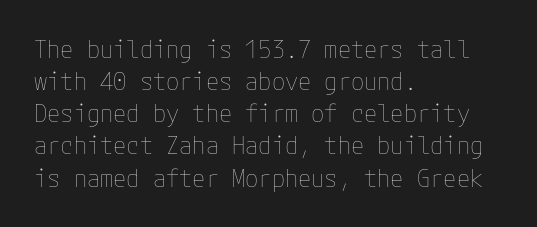
The strip under each line holds only bare page. You could call the tracking neutral — neither tight nor loose. Where is the straight margin? On the left. Upright lettering throughout. The weight tops out at a normal text grade.
